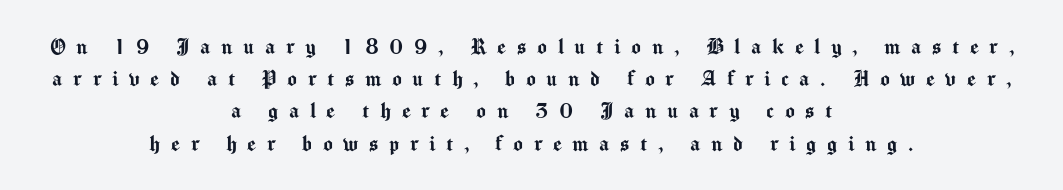
Caption: expanded tracking, letters set apart. This block has exactly the height ordinary leading produces. Glance below the letters and you will spot only blank space. Neither beginnings nor endings align; midpoints do.
